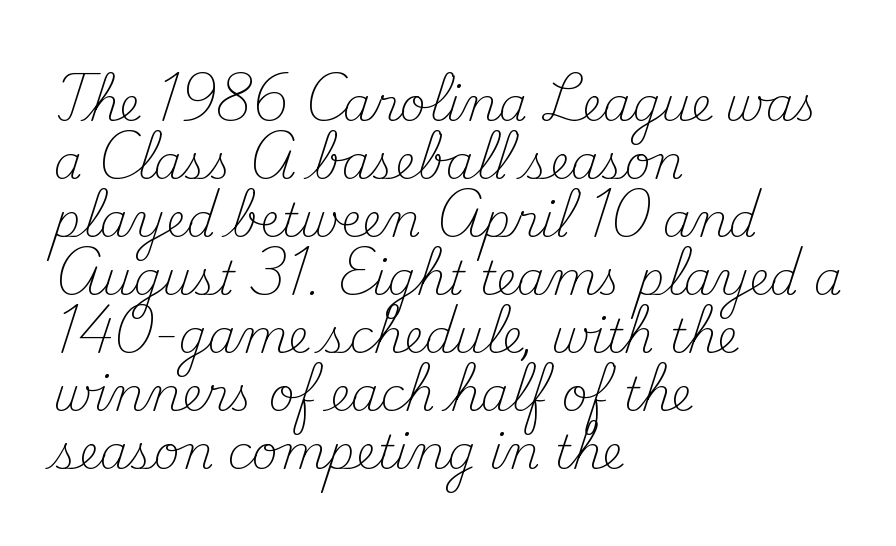
{"serif": "yes", "bold": "no", "weight": "light", "width": "normal", "stroke_contrast": "medium", "x_height": "small", "monospaced": "no", "underline": "no", "align": "left", "line_spacing": "normal", "line_spacing_ratio": 1.26, "letter_spacing": "normal", "letter_spacing_em": 0.0, "glyph_px": 46}
